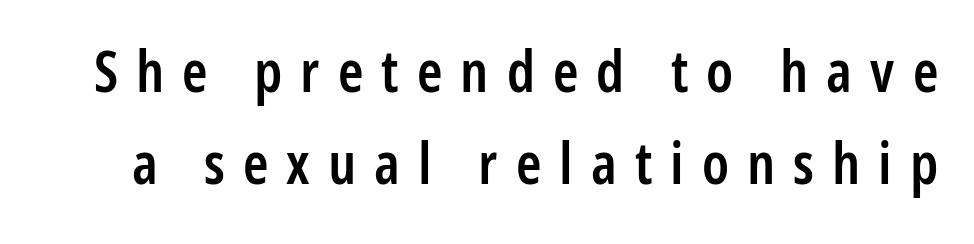
Nothing sits at the stroke ends, so this counts as sans-serif. Here the designer chose a conventional face with non-uniform glyph widths. The rendering uses a moderate line-height, typical for paragraphs. Glance below the letters and you will spot only blank space.
